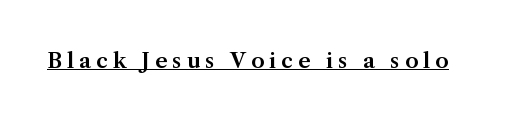
You could only call the tracking loose — the letters float apart. Descenders here cross a horizontal rule under the line. No italicization has been applied; the sample stays upright.
